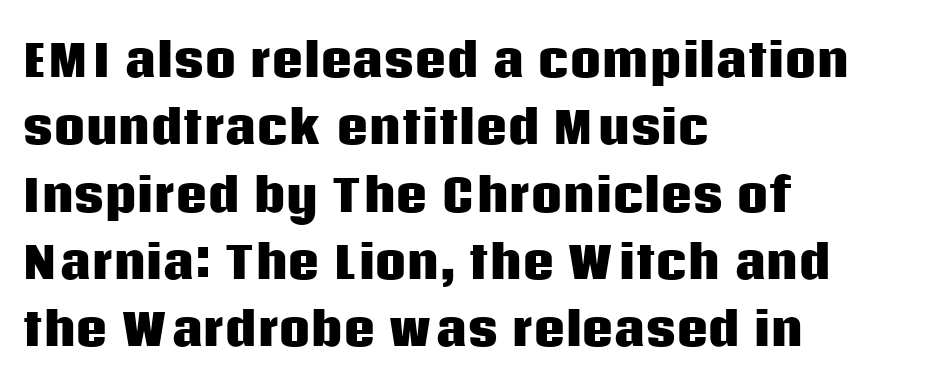
Every letter is thick-stroked: bold, no question. The typesetter chose a ragged-right arrangement here. A typesetter would call this proportional, since set widths differ per character. Grotesque or geometric, the face here clearly has no serifs. This rendering leaves character spacing at its baseline value. Each new line begins a customary step beneath the previous one.
